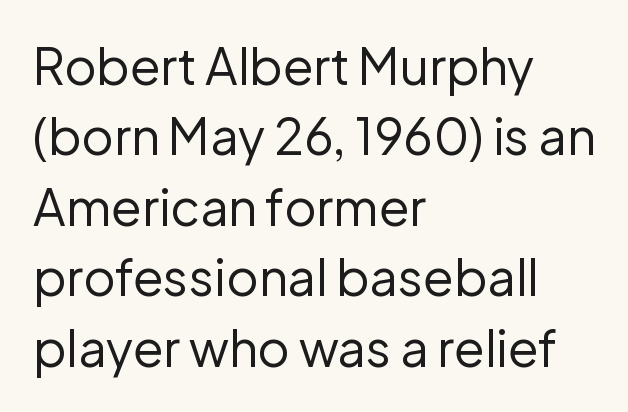
{"serif": "no", "italic": "no", "bold": "no", "weight": "regular", "width": "normal", "stroke_contrast": "low", "x_height": "medium", "monospaced": "no", "underline": "no", "align": "left", "line_spacing": "normal", "line_spacing_ratio": 1.41, "letter_spacing": "normal", "letter_spacing_em": 0.0, "glyph_px": 50}
